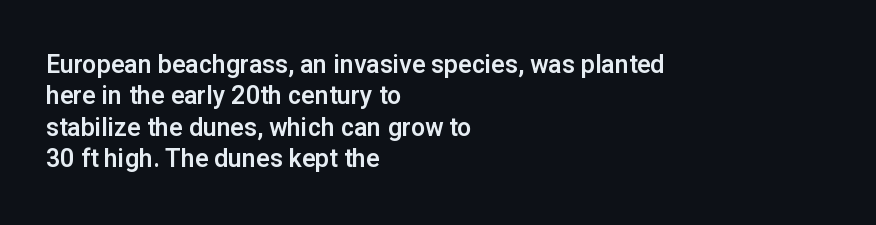
The space directly below the letters is spotless. Whoever set this chose a conventional vertical rhythm. The typesetter chose a ragged-right arrangement here. Posture: straight, roman, zero tilt. Standard letterfit; no display-style spreading of the glyphs.
